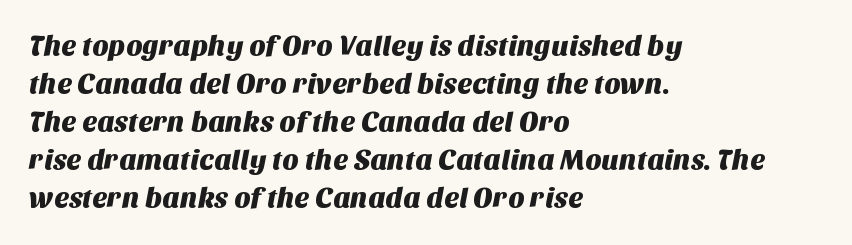
The image shows 28 px sans-serif type; set left-aligned, normal line spacing (1.36x), normal letter spacing, not underlined; medium stroke contrast and a large x-height.
